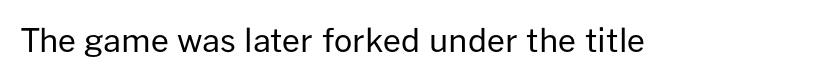
The image shows 32 px regular-weight sans-serif type, upright; set normal letter spacing, not underlined; low stroke contrast and a medium x-height.
